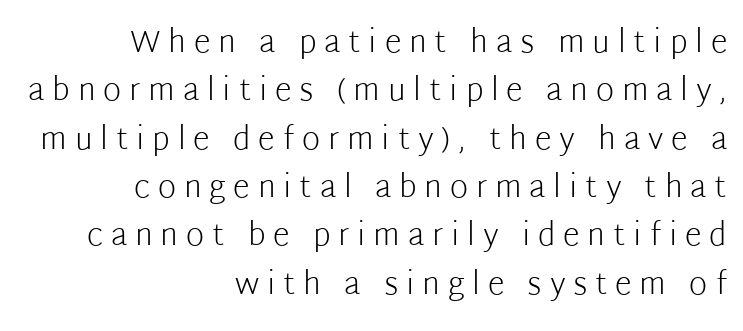
The passage is arranged like a letterhead date or caption credit — flush right. No italicization has been applied; the sample stays upright. Think of a printed novel: that variable character pitch is what you see here. The characters are drawn with everyday or finer stroke widths. Each row of text sits above clean, open space.
